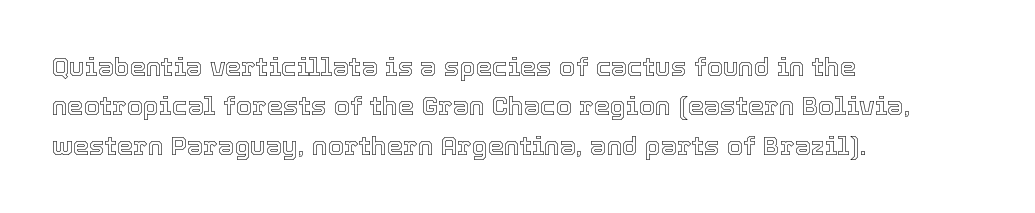
Q: Is the text italic (slanted)? A: No, it is upright.
Q: Is the text underlined? A: No.
Q: How is the paragraph aligned? A: Left-aligned.
Q: Is the spacing between letters normal or unusually wide? A: Normal.
Q: Is the spacing between lines tight, normal or loose? A: Normal.
